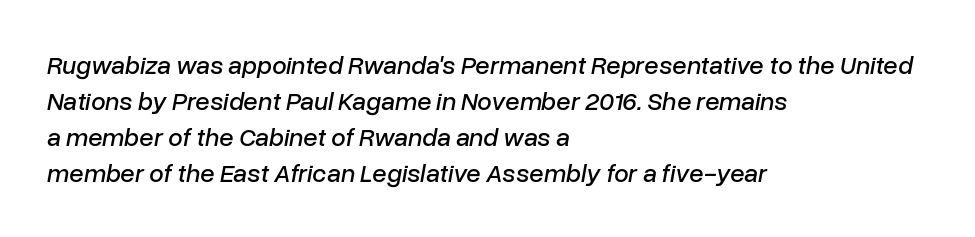
The image shows 26 px text type, italic (leaning right); set left-aligned, normal line spacing (1.39x), normal letter spacing, not underlined.
